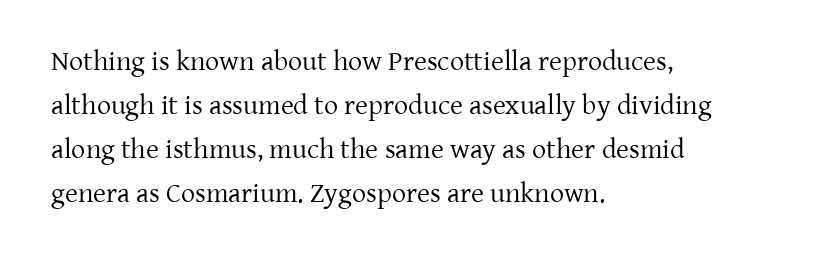
Do the letters lean? They stand straight. The typeface chosen for these lines features serifs. The weight would be labelled regular, book, light, or lighter still. Successive baselines arrive at the customary interval. The rendering uses natural spacing where letterforms have individual widths.
